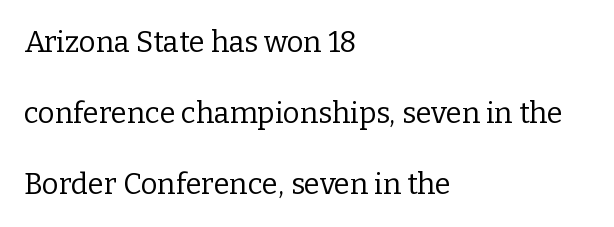
{"serif": "yes", "italic": "no", "bold": "no", "weight": "regular", "width": "normal", "stroke_contrast": "low", "x_height": "medium", "monospaced": "no", "underline": "no", "align": "left", "line_spacing": "loose", "line_spacing_ratio": 2.45, "letter_spacing": "normal", "letter_spacing_em": 0.0, "glyph_px": 29}
